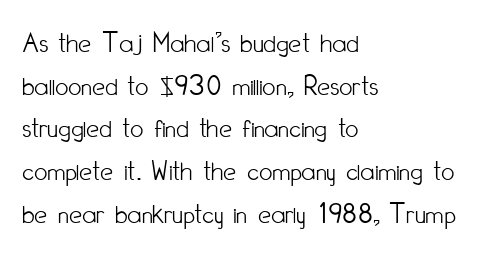
{"serif": "no", "italic": "no", "bold": "no", "weight": "light", "width": "condensed", "stroke_contrast": "low", "x_height": "small", "monospaced": "no", "underline": "no", "align": "left", "line_spacing": "normal", "line_spacing_ratio": 1.47, "letter_spacing": "normal", "letter_spacing_em": 0.0, "glyph_px": 29}
